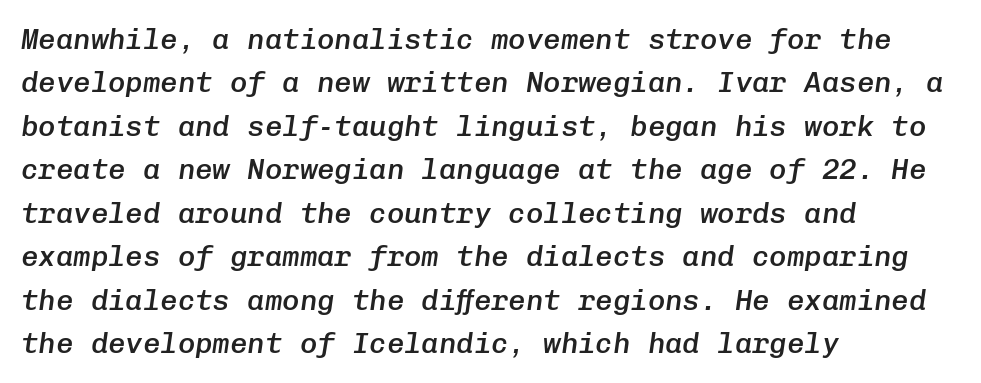
{"italic": "yes", "lean": "right", "slant_degrees": 8, "bold": "semi", "weight": "semibold", "width": "normal", "stroke_contrast": "low", "x_height": "medium", "monospaced": "yes", "underline": "no", "align": "left", "line_spacing": "normal", "line_spacing_ratio": 1.5, "letter_spacing": "normal", "letter_spacing_em": 0.0, "glyph_px": 29}
